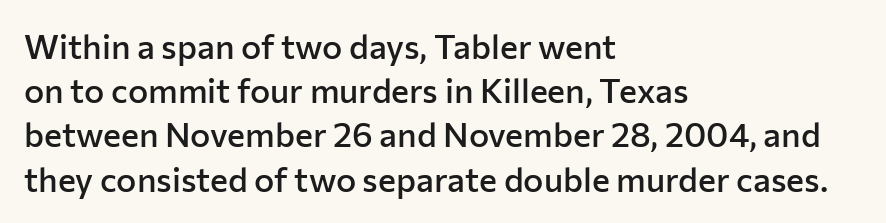
{"serif": "no", "italic": "no", "bold": "semi", "weight": "semibold", "width": "normal", "stroke_contrast": "low", "x_height": "medium", "monospaced": "no", "underline": "no", "align": "left", "line_spacing": "normal", "line_spacing_ratio": 1.3, "letter_spacing": "normal", "letter_spacing_em": 0.0, "glyph_px": 34}
